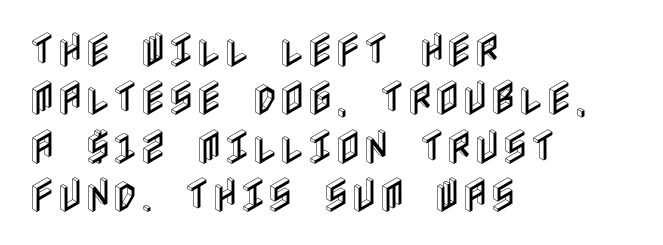
The image shows 38 px condensed type, upright; set left-aligned, normal line spacing (1.27x), normal letter spacing, not underlined; a large x-height.
